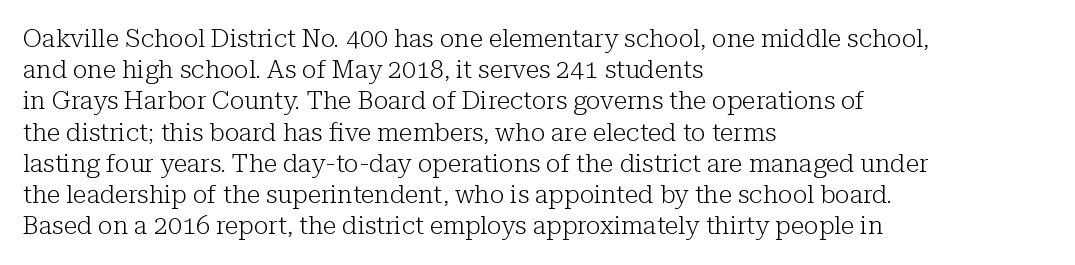
Q: Is the text bold? A: No.
Q: Is the text italic (slanted)? A: No, it is upright.
Q: Is the text underlined? A: No.
Q: How is the paragraph aligned? A: Left-aligned.
Q: Is the spacing between letters normal or unusually wide? A: Normal.
Q: Is the spacing between lines tight, normal or loose? A: Normal.
